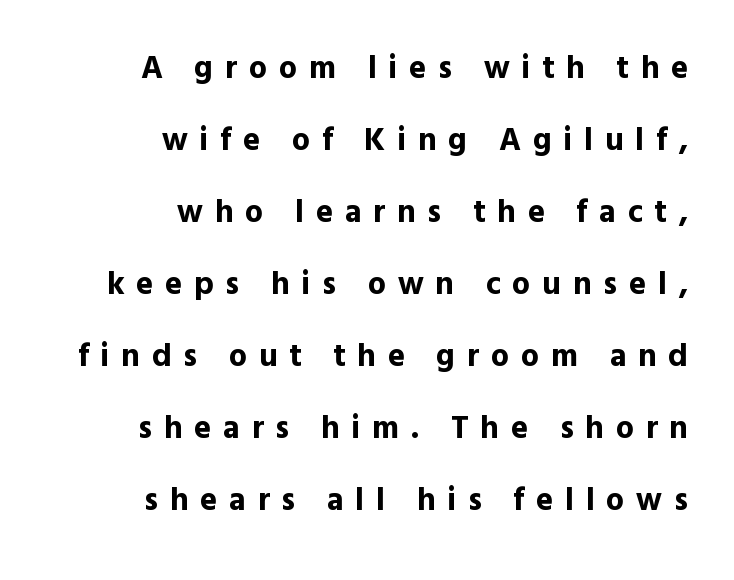
The image shows 32 px bold sans-serif type, upright; set right-aligned, loose line spacing (2.25x), unusually wide letter spacing (+0.37 em), not underlined; a medium x-height.
